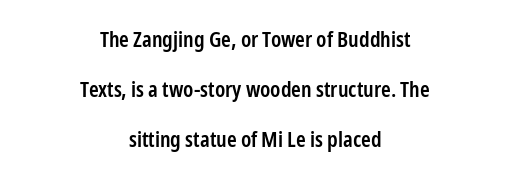
{"italic": "no", "bold": "semi", "underline": "no", "align": "center", "line_spacing": "loose", "line_spacing_ratio": 2.28, "letter_spacing": "normal", "letter_spacing_em": 0.0, "glyph_px": 22}
